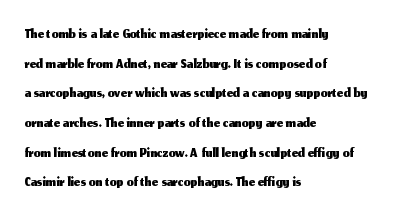
The image shows 22 px text type, upright; set left-aligned, normal line spacing (1.35x), normal letter spacing, not underlined.
